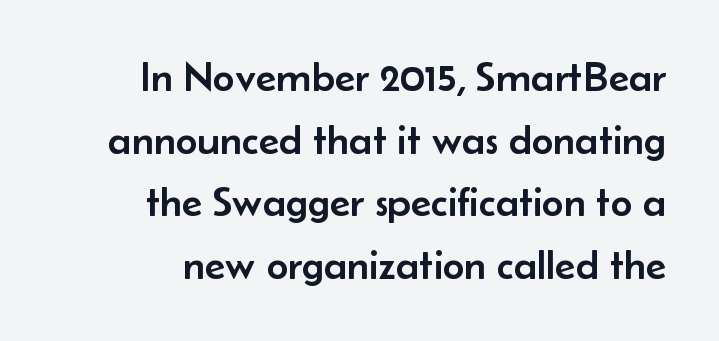
The image shows 42 px sans-serif type, upright; set right-aligned, normal line spacing (1.49x), normal letter spacing, not underlined; low stroke contrast and a small x-height.
